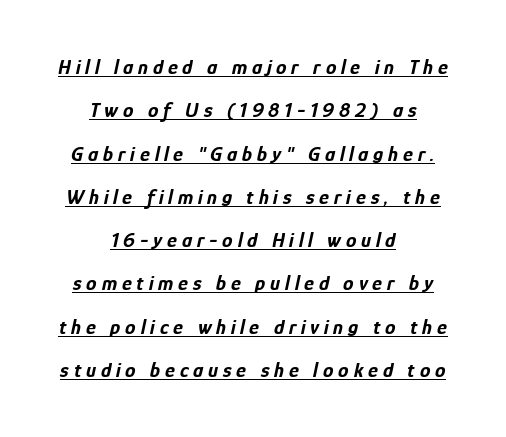
Q: Is the text bold? A: Yes.
Q: Is the text italic (slanted)? A: Yes, it leans right by about 12 degrees.
Q: Is the text underlined? A: Yes.
Q: How is the paragraph aligned? A: Centered.
Q: Is the spacing between letters normal or unusually wide? A: Unusually wide.
Q: Is the spacing between lines tight, normal or loose? A: Loose.
